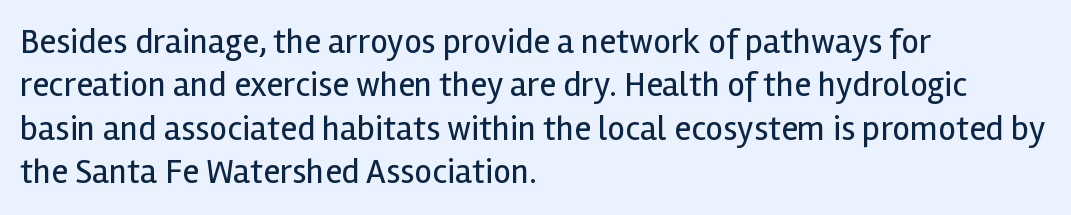
The image shows 35 px regular-weight sans-serif type, upright; set left-aligned, line spacing 1.24x, normal letter spacing, not underlined; a medium x-height.
